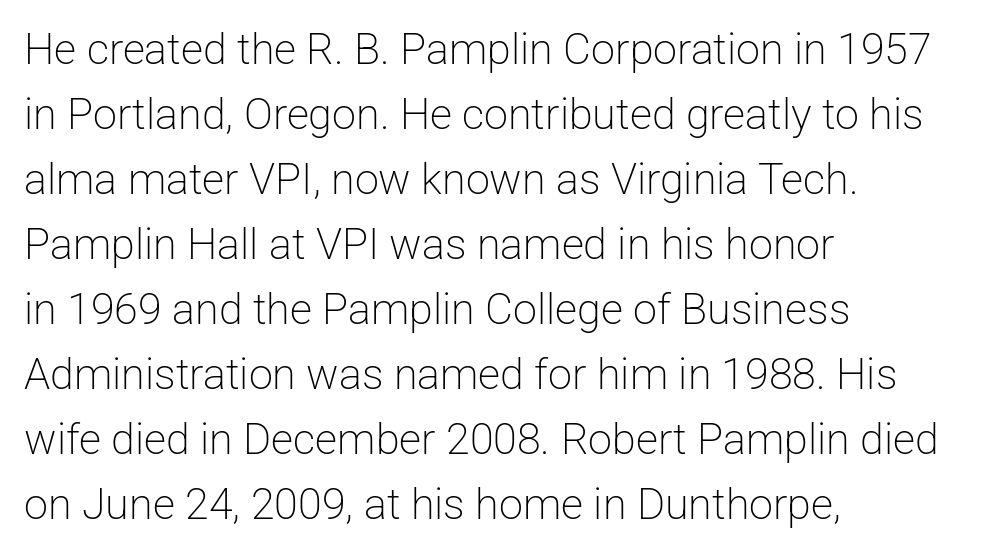
The image shows 43 px light sans-serif type, upright; set left-aligned, normal line spacing (1.51x), normal letter spacing, not underlined; low stroke contrast and a medium x-height.
